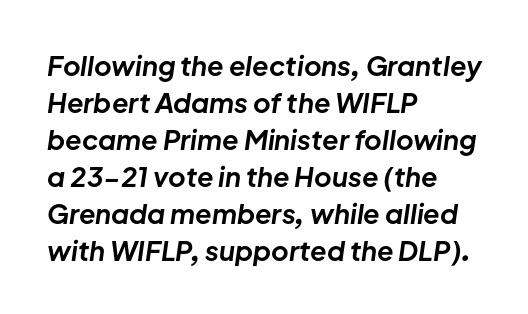
The space directly below the letters is spotless. The axis of the letterforms is tilted away from vertical. Students, this is bold: see how much ink each stroke carries. The designer left line spacing at the default. Glyph-to-glyph distance matches everyday printed text. Which margin do the lines hug? The left one — the right edge is uneven.
